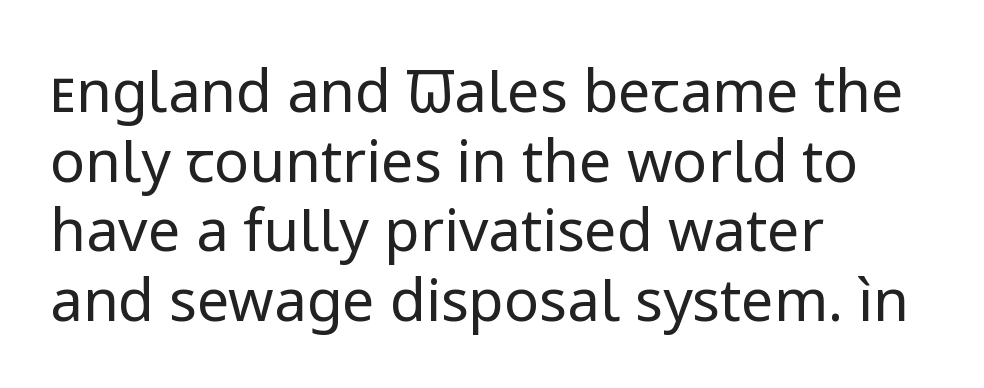
Left-aligned paragraph, ragged on the right. No word sits above an underline. Look at the tracking — it's just the regular setting, nothing added. Type style note: lacks serifs. Character widths vary here, with narrow letters taking less room than wide ones.
